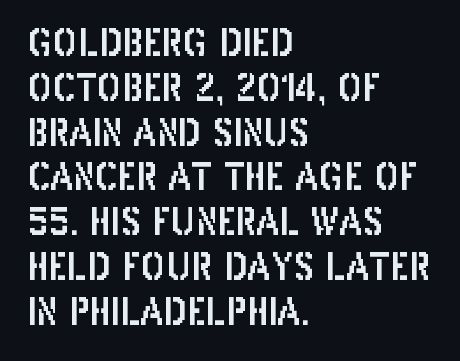
Nothing sits at the stroke ends, so this counts as sans-serif. Compared with a centered layout, this one pins lines to the left instead. These lines are rendered in a variable-pitch font. The baseline area is clear.
